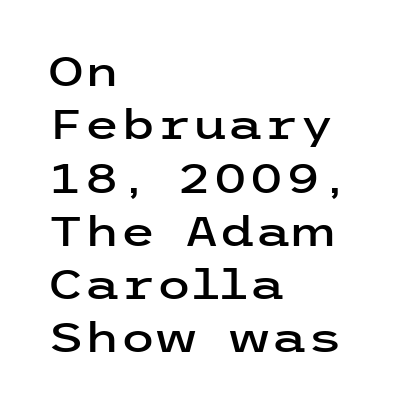
{"serif": "no", "italic": "no", "width": "wide", "stroke_contrast": "low", "x_height": "medium", "underline": "no", "align": "left", "line_spacing": "normal", "line_spacing_ratio": 1.3, "letter_spacing": "normal", "letter_spacing_em": 0.0, "glyph_px": 41}
